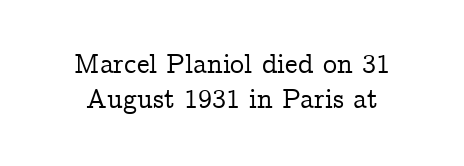
The baseline area is clear. The vertical gap from one line to the next is medium. These lines are rendered in a variable-pitch font. Students, note that the glyphs here touch the page at normal intervals. A typesetter would label this face a serif.
